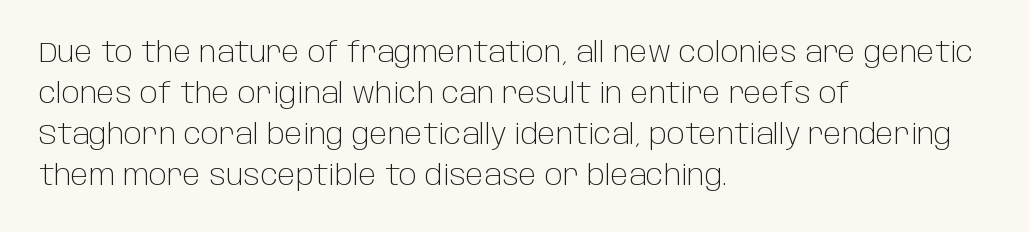
{"serif": "no", "italic": "no", "bold": "no", "weight": "light", "width": "normal", "stroke_contrast": "low", "x_height": "large", "monospaced": "no", "underline": "no", "align": "left", "line_spacing": "normal", "line_spacing_ratio": 1.47, "letter_spacing": "normal", "letter_spacing_em": 0.0, "glyph_px": 28}
